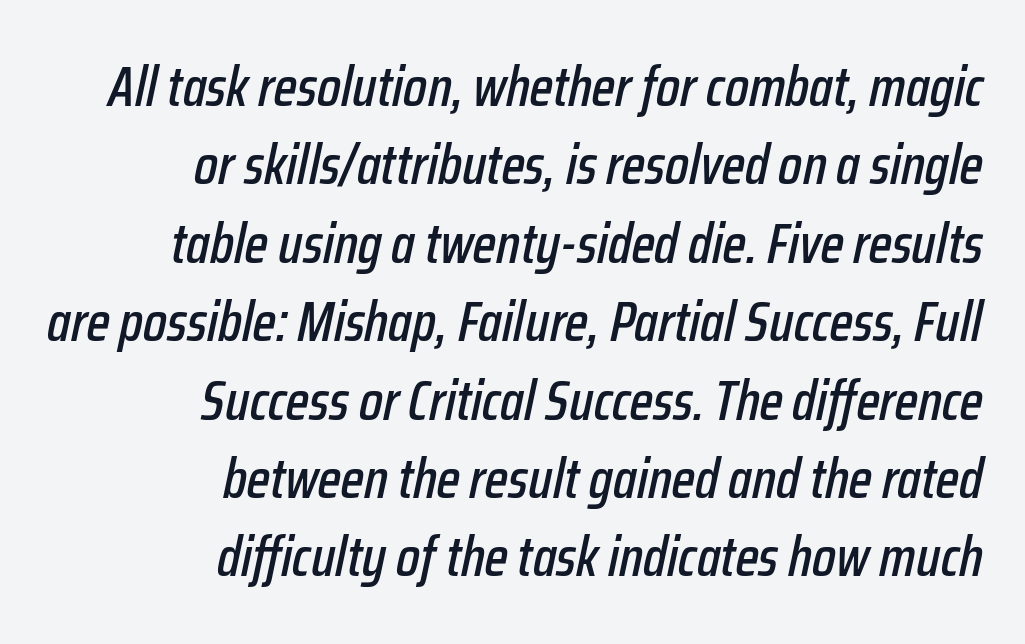
{"italic": "yes", "lean": "right", "slant_degrees": 12, "width": "condensed", "stroke_contrast": "low", "x_height": "medium", "monospaced": "no", "underline": "no", "align": "right", "line_spacing": "normal", "line_spacing_ratio": 1.4, "letter_spacing": "normal", "letter_spacing_em": 0.0, "glyph_px": 56}
